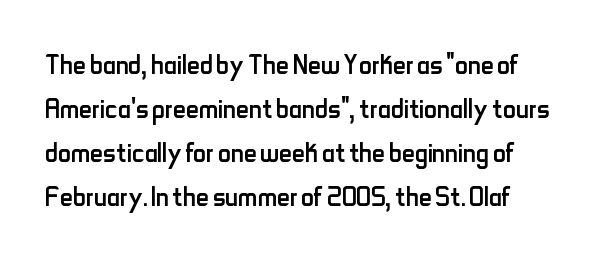
This sample has the flowing, uneven cadence of proportional lettering. Spacing between characters is what you'd get straight out of the box. Counters stay open thanks to moderate or lighter strokes. In terms of letterform style, serifs are entirely absent. No word sits above an underline. A typesetter would mark this as roman, not italic.
